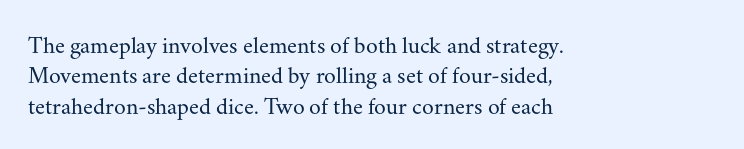
The image shows 24 px text type, upright; set left-aligned, normal line spacing (1.27x), normal letter spacing, not underlined.
